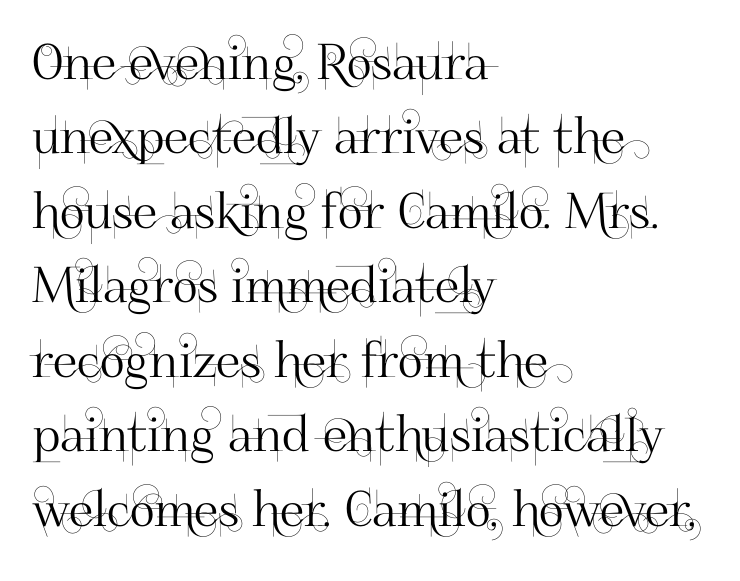
Q: Is the text italic (slanted)? A: No, it is upright.
Q: Is the typeface a serif or a sans-serif typeface? A: Sans-serif.
Q: Is the text underlined? A: No.
Q: How is the paragraph aligned? A: Left-aligned.
Q: Is the spacing between letters normal or unusually wide? A: Normal.
Q: Is the spacing between lines tight, normal or loose? A: Normal.
Q: Width (condensed, normal, or wide)? A: Normal.
Q: Stroke contrast? A: High.
Q: x-height? A: Small.
Q: Monospaced? A: No.
